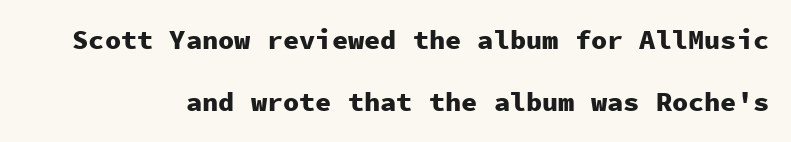
The image shows 27 px bold type, upright; set loose line spacing (2.31x), normal letter spacing, not underlined.
